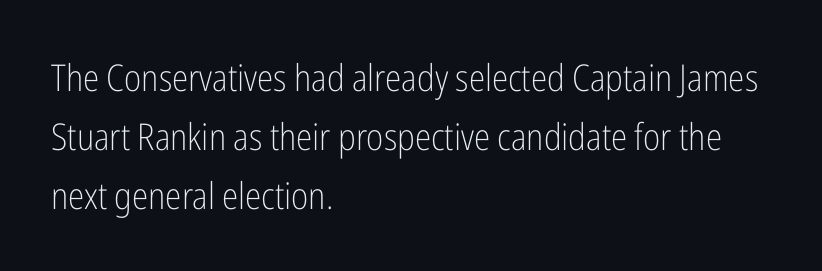
In terms of letterspacing, this is plain default setting. Glance below the letters and you will spot only blank space. Varying glyph widths throughout — classic text-font behaviour. These lines sit exactly where default settings would place them.
